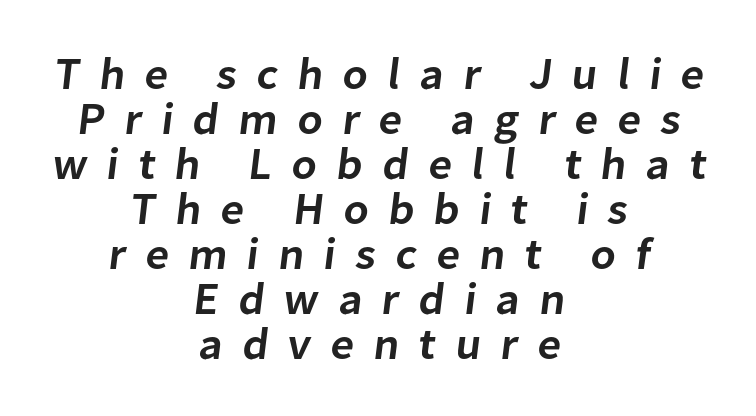
The image shows 45 px semibold sans-serif type; set centered, tight line spacing (1.0x), unusually wide letter spacing (+0.43 em), not underlined; low stroke contrast and a medium x-height.
